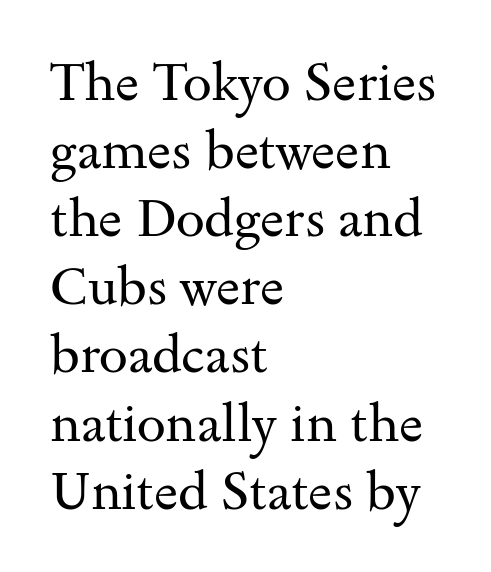
Q: Is the text bold? A: No.
Q: Is the text italic (slanted)? A: No, it is upright.
Q: Is the typeface a serif or a sans-serif typeface? A: Serif.
Q: Is the text underlined? A: No.
Q: How is the paragraph aligned? A: Left-aligned.
Q: Is the spacing between letters normal or unusually wide? A: Normal.
Q: Is the spacing between lines tight, normal or loose? A: Normal.
Q: Width (condensed, normal, or wide)? A: Wide.
Q: Stroke contrast? A: Medium.
Q: x-height? A: Small.
Q: Monospaced? A: No.
